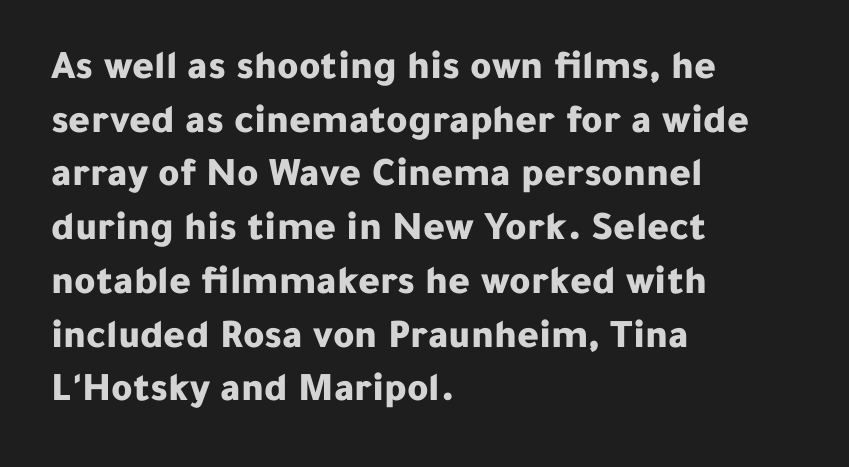
{"serif": "no", "italic": "no", "bold": "yes", "weight": "bold", "width": "normal", "stroke_contrast": "low", "x_height": "medium", "monospaced": "no", "underline": "no", "align": "left", "line_spacing": "normal", "line_spacing_ratio": 1.31, "letter_spacing": "normal", "letter_spacing_em": 0.0, "glyph_px": 41}
